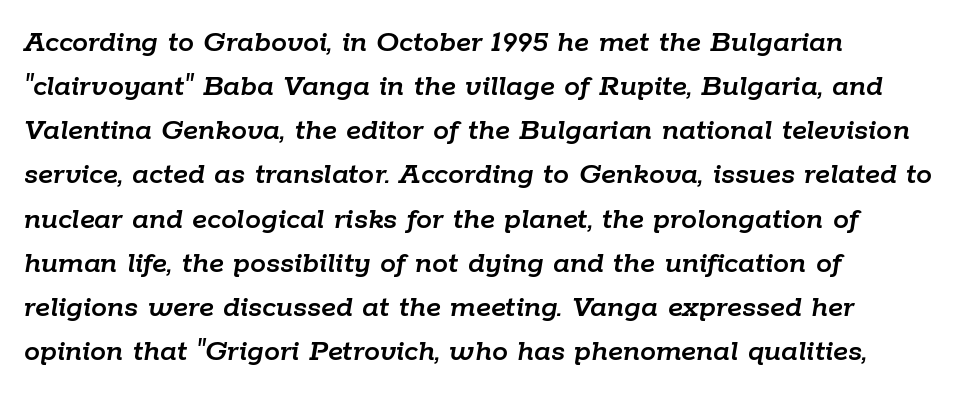
Q: Is the text italic (slanted)? A: Yes, it leans right by about 9 degrees.
Q: Is the text underlined? A: No.
Q: How is the paragraph aligned? A: Left-aligned.
Q: Is the spacing between letters normal or unusually wide? A: Normal.
Q: Is the spacing between lines tight, normal or loose? A: Normal.
Q: Width (condensed, normal, or wide)? A: Normal.
Q: Stroke contrast? A: Low.
Q: x-height? A: Medium.
Q: Monospaced? A: No.
